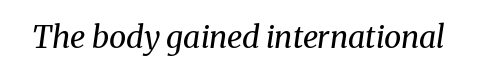
{"serif": "yes", "italic": "yes", "lean": "right", "slant_degrees": 8, "bold": "no", "weight": "regular", "width": "normal", "stroke_contrast": "medium", "x_height": "medium", "monospaced": "no", "underline": "no", "letter_spacing": "normal", "letter_spacing_em": 0.0, "glyph_px": 31}
